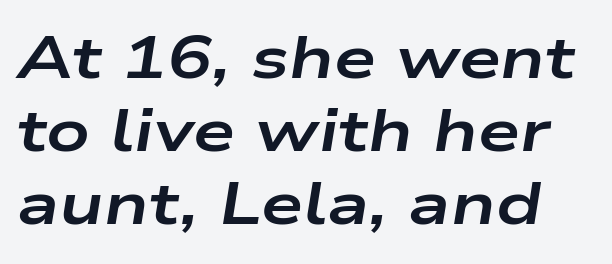
Q: Is the text bold? A: Yes.
Q: Is the text italic (slanted)? A: Yes, it leans right by about 9 degrees.
Q: Is the text underlined? A: No.
Q: Is the spacing between letters normal or unusually wide? A: Normal.
Q: Width (condensed, normal, or wide)? A: Wide.
Q: Stroke contrast? A: Low.
Q: x-height? A: Medium.
Q: Monospaced? A: No.
